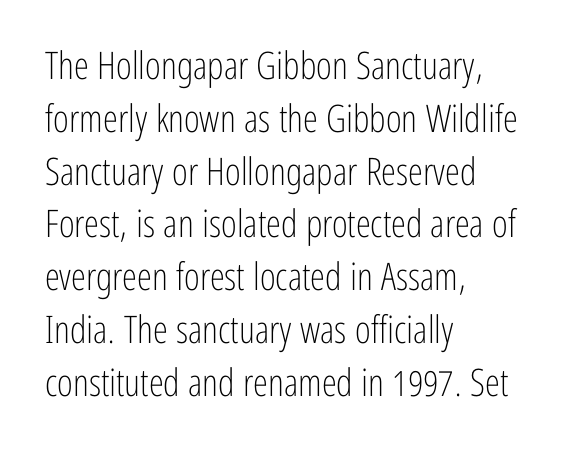
The image shows 38 px light, condensed sans-serif type, upright; set left-aligned, normal line spacing (1.39x), normal letter spacing, not underlined; low stroke contrast and a medium x-height.
